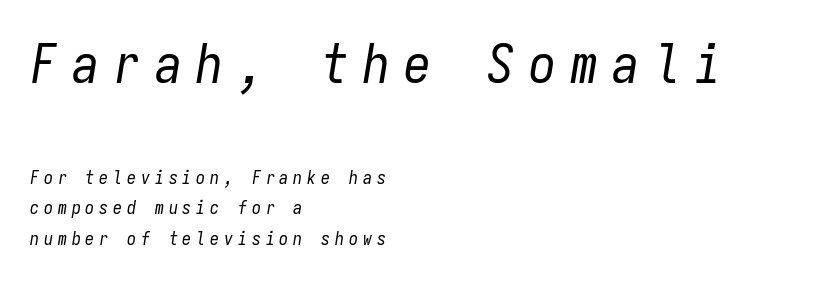
The image shows 54 px regular-weight, condensed type, italic (leaning right), monospaced; set left-aligned, line spacing 1.71x, unusually wide letter spacing (+0.27 em), not underlined; the first (top) block is 3.0x larger; low stroke contrast and a medium x-height.
